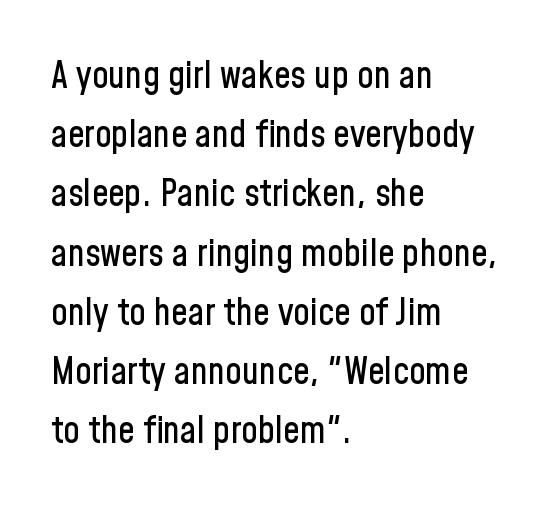
{"serif": "no", "italic": "no", "width": "condensed", "stroke_contrast": "low", "x_height": "medium", "monospaced": "no", "underline": "no", "align": "left", "line_spacing": "normal", "line_spacing_ratio": 1.6, "letter_spacing": "normal", "letter_spacing_em": 0.0, "glyph_px": 37}
